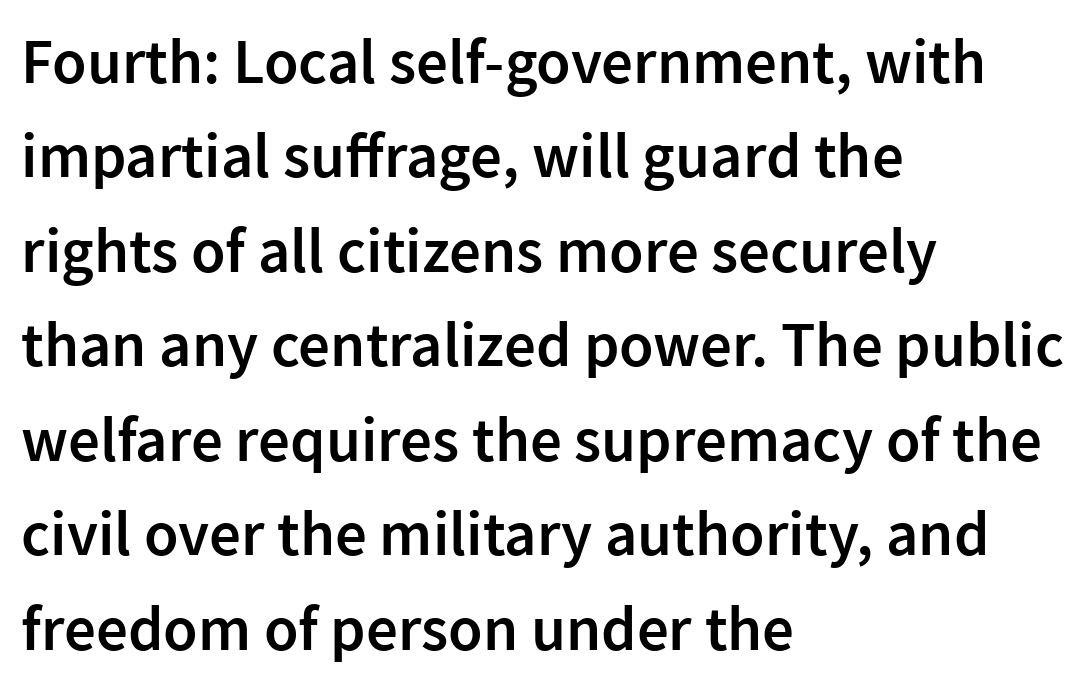
{"serif": "no", "italic": "no", "bold": "semi", "weight": "semibold", "width": "normal", "stroke_contrast": "low", "x_height": "medium", "monospaced": "no", "underline": "no", "align": "left", "line_spacing": "normal", "line_spacing_ratio": 1.5, "letter_spacing": "normal", "letter_spacing_em": 0.0, "glyph_px": 63}
